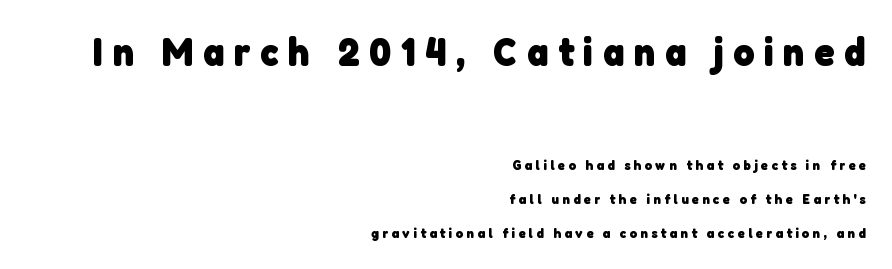
Q: Is the text bold? A: Yes.
Q: Is the typeface a serif or a sans-serif typeface? A: Sans-serif.
Q: Is the text underlined? A: No.
Q: How is the paragraph aligned? A: Right-aligned.
Q: Is the spacing between letters normal or unusually wide? A: Unusually wide.
Q: Is the spacing between lines tight, normal or loose? A: Loose.
Q: Which block of text is set in a larger size, the first (top) or the second (bottom)? A: The first (top) one.
Q: Width (condensed, normal, or wide)? A: Normal.
Q: Stroke contrast? A: Low.
Q: x-height? A: Medium.
Q: Monospaced? A: No.
